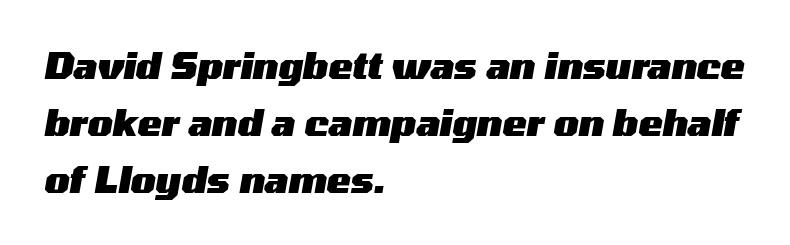
The image shows 36 px heavy, wide type, italic (leaning right); set left-aligned, normal line spacing (1.59x), normal letter spacing, not underlined; medium stroke contrast and a medium x-height.
